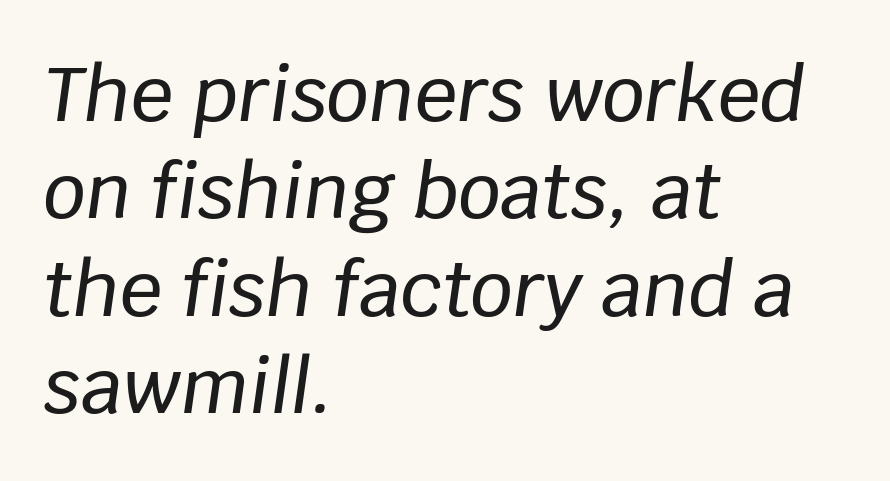
{"italic": "yes", "lean": "right", "slant_degrees": 8, "width": "normal", "stroke_contrast": "low", "x_height": "large", "monospaced": "no", "underline": "no", "align": "left", "line_spacing": "normal", "line_spacing_ratio": 1.3, "letter_spacing": "normal", "letter_spacing_em": 0.0, "glyph_px": 75}
